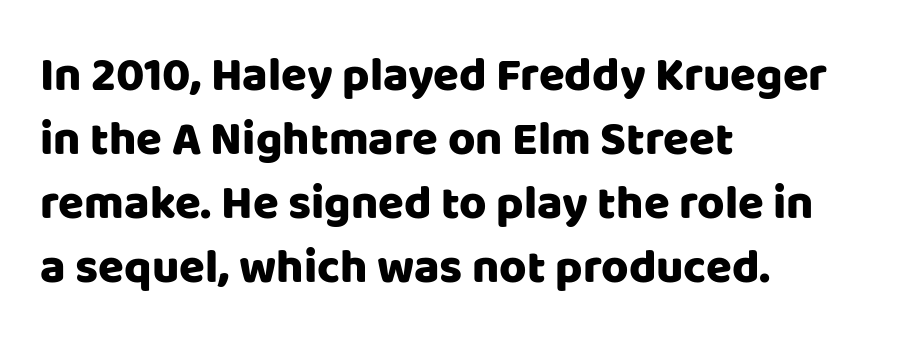
Q: Is the text italic (slanted)? A: No, it is upright.
Q: Is the typeface a serif or a sans-serif typeface? A: Sans-serif.
Q: Is the text underlined? A: No.
Q: How is the paragraph aligned? A: Left-aligned.
Q: Is the spacing between letters normal or unusually wide? A: Normal.
Q: Is the spacing between lines tight, normal or loose? A: Normal.
Q: Width (condensed, normal, or wide)? A: Normal.
Q: Stroke contrast? A: Low.
Q: x-height? A: Large.
Q: Monospaced? A: No.
